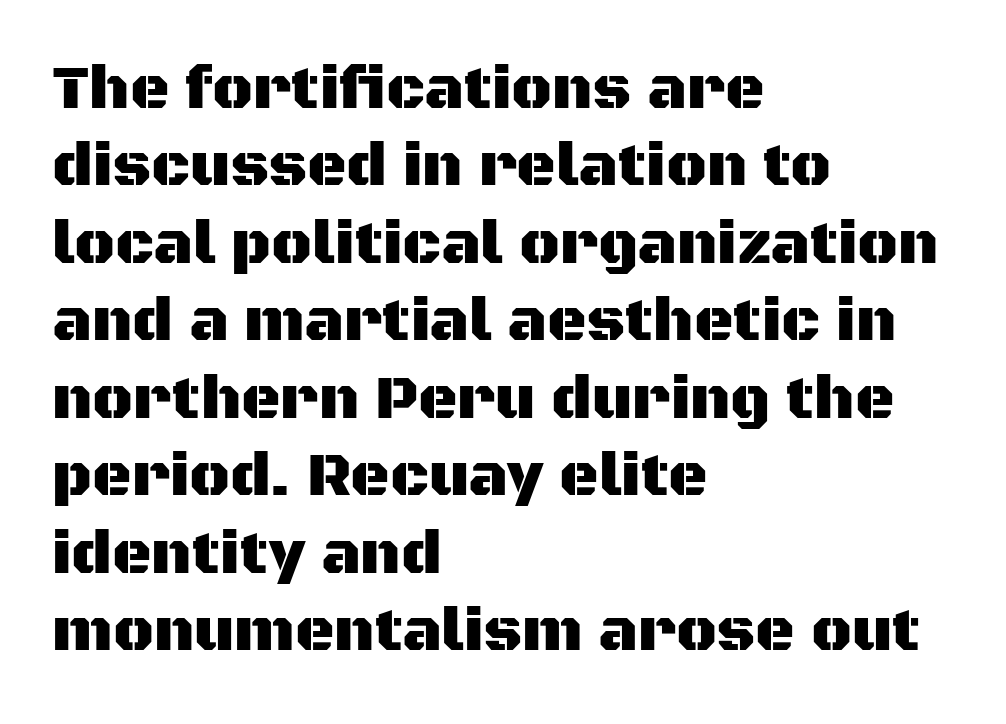
Q: Is the text italic (slanted)? A: No, it is upright.
Q: Is the typeface a serif or a sans-serif typeface? A: Sans-serif.
Q: Is the text underlined? A: No.
Q: How is the paragraph aligned? A: Left-aligned.
Q: Is the spacing between letters normal or unusually wide? A: Normal.
Q: Is the spacing between lines tight, normal or loose? A: Normal.
Q: Width (condensed, normal, or wide)? A: Normal.
Q: Stroke contrast? A: Medium.
Q: x-height? A: Large.
Q: Monospaced? A: No.
